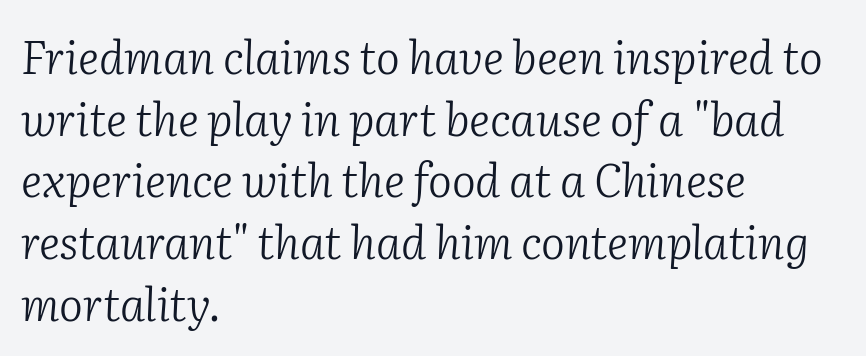
Q: Is the text bold? A: No.
Q: Is the text italic (slanted)? A: Yes, it leans right by about 2 degrees.
Q: Is the typeface a serif or a sans-serif typeface? A: Serif.
Q: Is the text underlined? A: No.
Q: How is the paragraph aligned? A: Left-aligned.
Q: Is the spacing between letters normal or unusually wide? A: Normal.
Q: Is the spacing between lines tight, normal or loose? A: Normal.
Q: Width (condensed, normal, or wide)? A: Normal.
Q: Stroke contrast? A: Low.
Q: x-height? A: Medium.
Q: Monospaced? A: No.
